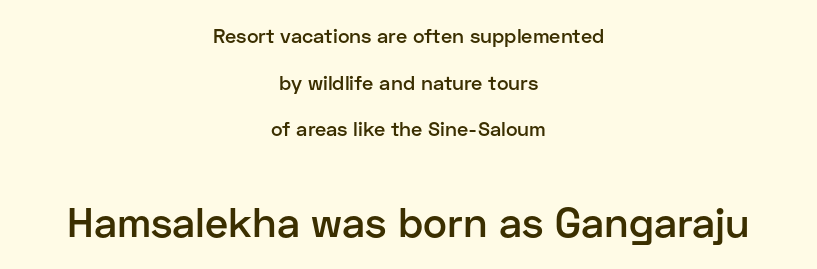
The space beneath each line is pristine and unruled. Look at the glyph heights: the lower group is clearly the bigger setting. Layout note: lines centered. Classification — sans serif. Nobody touched the tracking dial on this one.
